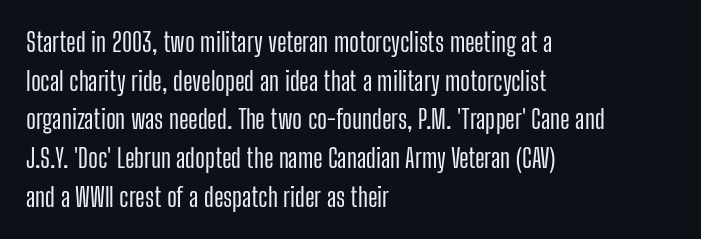
Q: Is the text italic (slanted)? A: No, it is upright.
Q: Is the text underlined? A: No.
Q: How is the paragraph aligned? A: Left-aligned.
Q: Is the spacing between letters normal or unusually wide? A: Normal.
Q: Is the spacing between lines tight, normal or loose? A: Normal.
